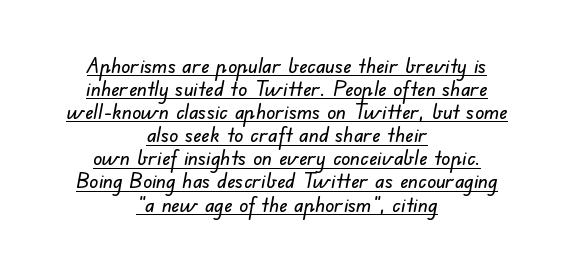
The image shows 22 px text type; set centered, tight line spacing (1.05x), normal letter spacing, underlined.
